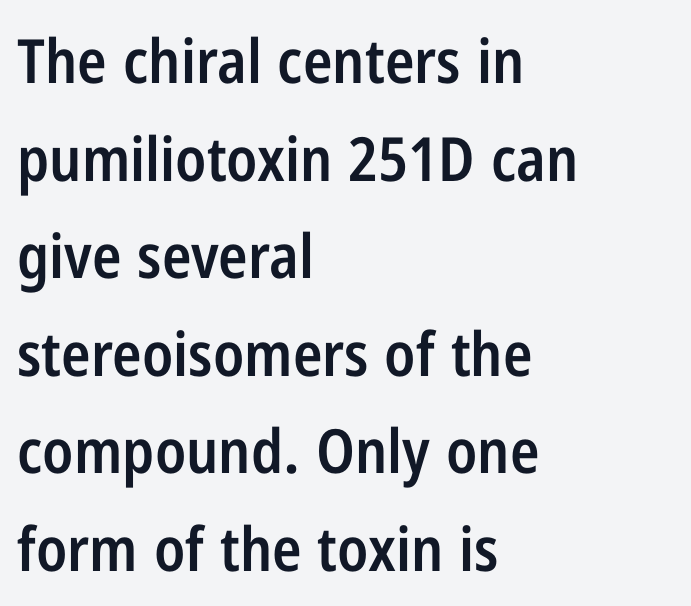
Stroke terminals: plain, sans-serif. The face used here is rendered with its standard letterfit. The letters advance in unequal steps, a hallmark of proportional type. Emphasis by weight is partial: semibold. Short and long lines alike share a common starting point at left. Whoever set this chose a conventional vertical rhythm.
